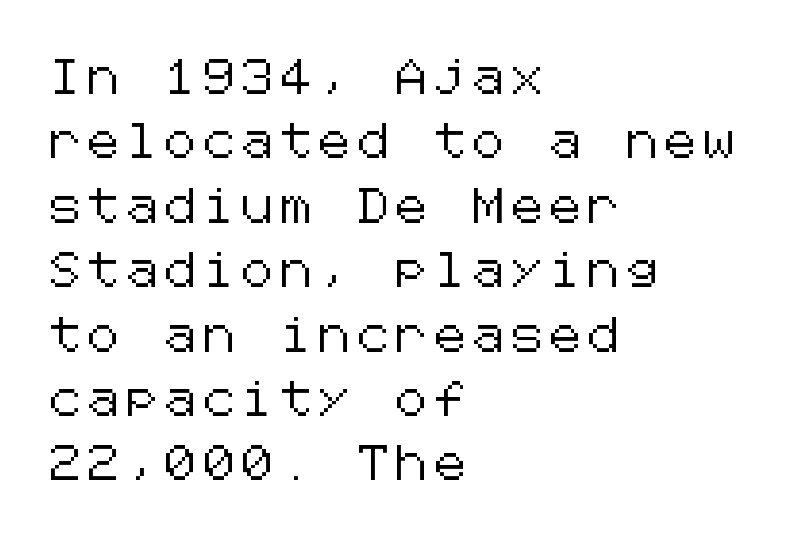
{"serif": "no", "italic": "no", "width": "normal", "stroke_contrast": "low", "x_height": "medium", "underline": "no", "align": "left", "line_spacing_ratio": 1.84, "letter_spacing": "wide", "letter_spacing_em": 0.21, "glyph_px": 35}
